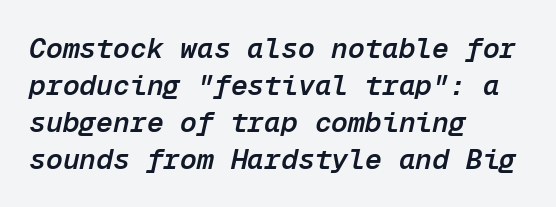
The image shows 28 px semibold type, italic (leaning right), monospaced; set left-aligned, normal line spacing (1.32x), normal letter spacing, not underlined; low stroke contrast and a medium x-height.
